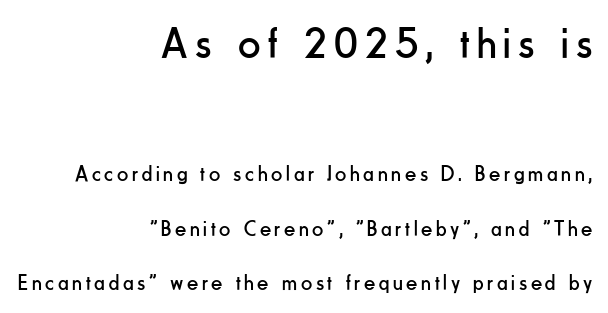
{"serif": "no", "italic": "no", "bold": "no", "weight": "regular", "width": "condensed", "stroke_contrast": "low", "x_height": "small", "monospaced": "no", "underline": "no", "align": "right", "line_spacing": "loose", "line_spacing_ratio": 2.48, "larger_block": "first", "size_ratio": 2.0, "glyph_px": 44}
